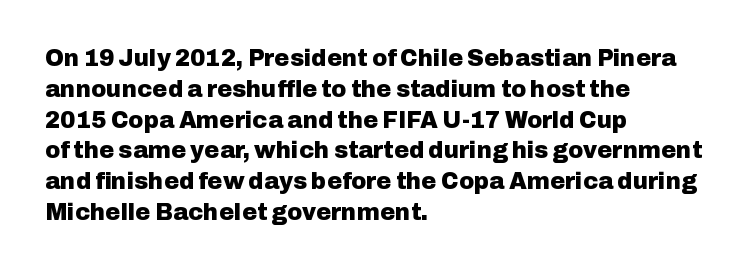
It's the straight-up-and-down kind of type. Descender tails drop into unmarked territory. Weight check: bold — yes, fully. Line beginnings align vertically; line endings do not.
